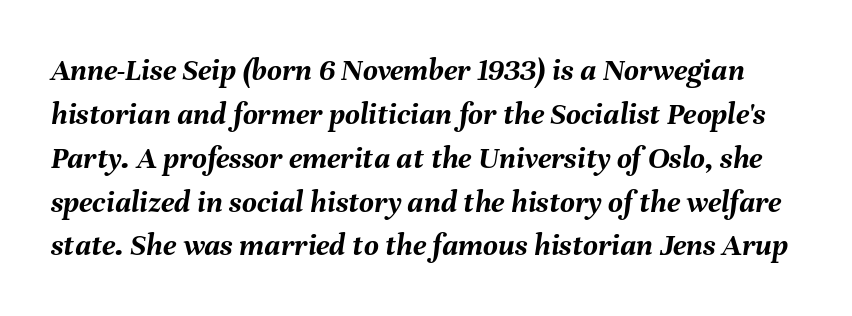
The image shows 32 px semibold type, italic (leaning right); set normal line spacing (1.37x), normal letter spacing, not underlined; medium stroke contrast and a medium x-height.
